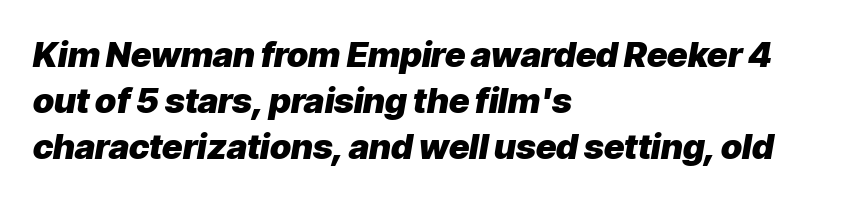
Q: Is the text bold? A: Yes.
Q: Is the text italic (slanted)? A: Yes, it leans right by about 9 degrees.
Q: Is the text underlined? A: No.
Q: How is the paragraph aligned? A: Left-aligned.
Q: Is the spacing between letters normal or unusually wide? A: Normal.
Q: Is the spacing between lines tight, normal or loose? A: Normal.
Q: Width (condensed, normal, or wide)? A: Normal.
Q: Stroke contrast? A: Low.
Q: x-height? A: Medium.
Q: Monospaced? A: No.
